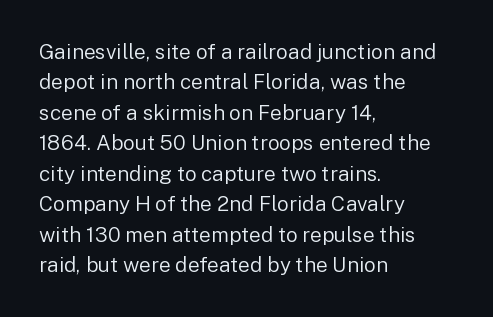
Q: Is the text bold? A: No.
Q: Is the text italic (slanted)? A: No, it is upright.
Q: Is the text underlined? A: No.
Q: How is the paragraph aligned? A: Left-aligned.
Q: Is the spacing between letters normal or unusually wide? A: Normal.
Q: Is the spacing between lines tight, normal or loose? A: Normal.
